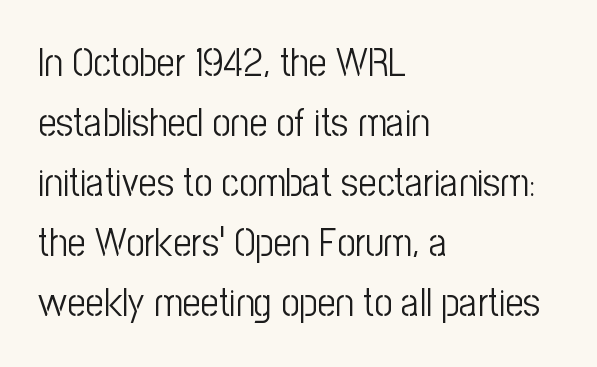
The image shows 40 px light, condensed sans-serif type, upright; set left-aligned, normal line spacing (1.5x), normal letter spacing, not underlined; low stroke contrast and a medium x-height.
